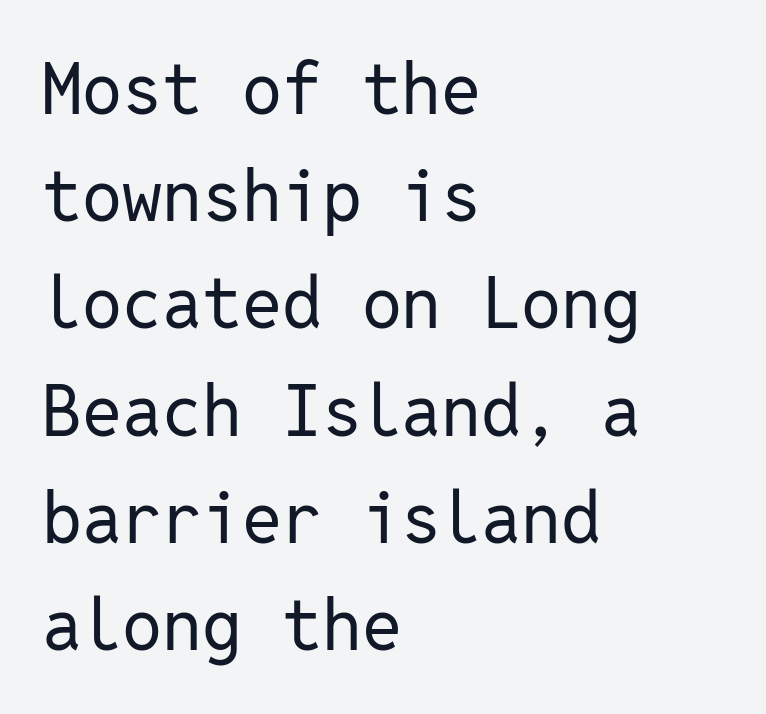
The image shows 71 px regular-weight sans-serif type, upright, monospaced; set left-aligned, normal line spacing (1.51x), normal letter spacing, not underlined; low stroke contrast and a medium x-height.
